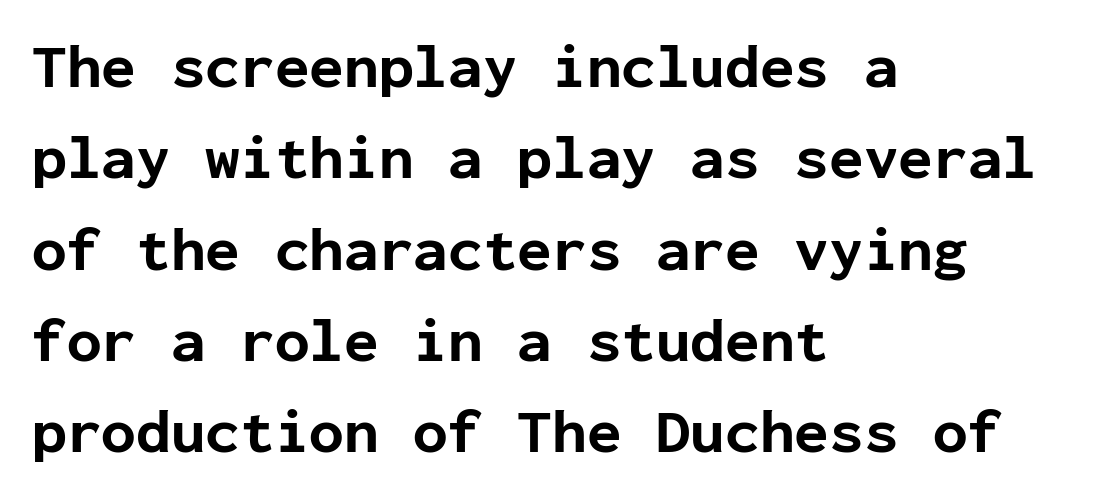
Q: Is the text bold? A: Yes.
Q: Is the text italic (slanted)? A: No, it is upright.
Q: Is the typeface a serif or a sans-serif typeface? A: Sans-serif.
Q: Is the text underlined? A: No.
Q: How is the paragraph aligned? A: Left-aligned.
Q: Is the spacing between letters normal or unusually wide? A: Normal.
Q: Is the spacing between lines tight, normal or loose? A: Normal.
Q: Width (condensed, normal, or wide)? A: Normal.
Q: Stroke contrast? A: Low.
Q: x-height? A: Medium.
Q: Monospaced? A: Yes.
